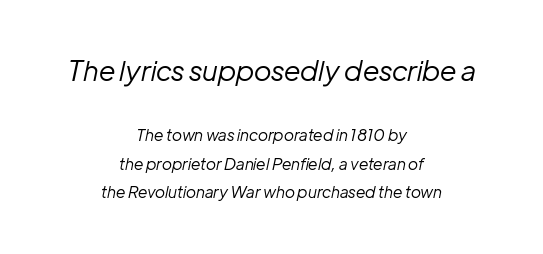
{"italic": "yes", "lean": "right", "slant_degrees": 12, "bold": "no", "weight": "regular", "width": "normal", "stroke_contrast": "low", "x_height": "medium", "monospaced": "no", "underline": "no", "align": "center", "line_spacing_ratio": 1.78, "letter_spacing": "normal", "letter_spacing_em": 0.0, "larger_block": "first", "size_ratio": 1.75, "glyph_px": 28}
